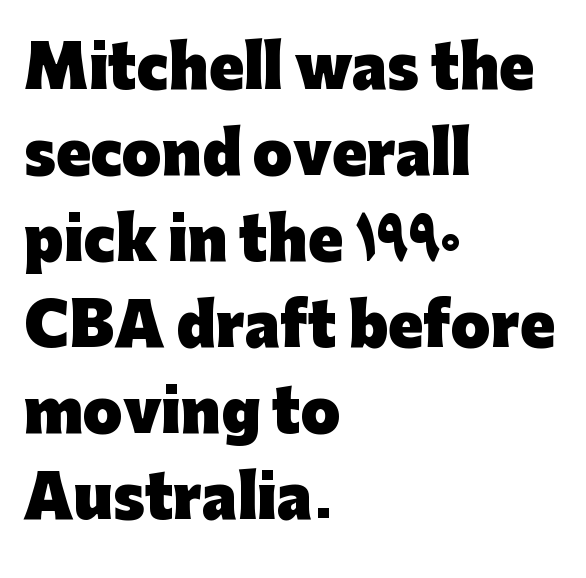
The image shows 57 px heavy sans-serif type, upright; set left-aligned, normal line spacing (1.51x), normal letter spacing, not underlined; low stroke contrast and a medium x-height.
